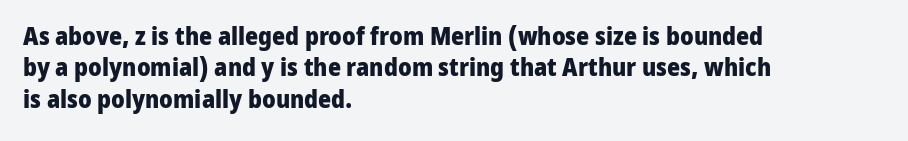
Horizontal alignment here is leftward, the default for most running prose. These lines were composed using upright roman letters. Quick note: underline off. Words appear dense and cohesive because spacing is normal. Honestly, the row spacing looks completely unremarkable. Heft: maximum for text — a bold.
